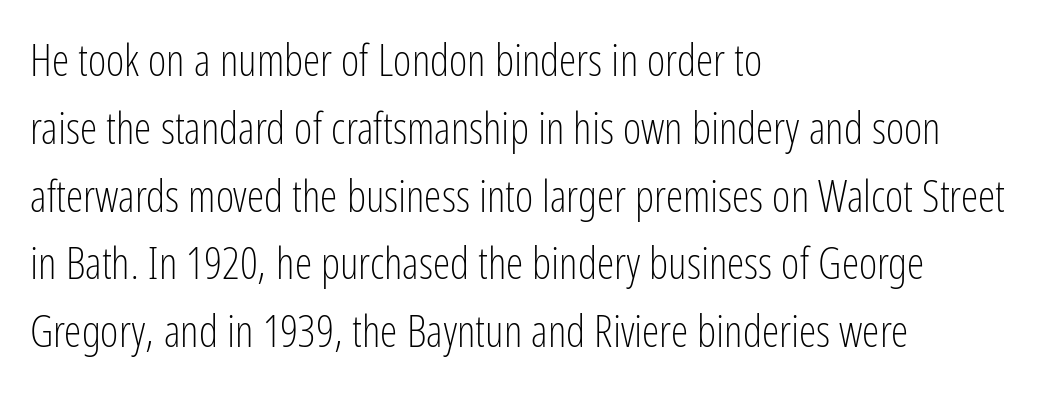
The image shows 44 px light, condensed sans-serif type, upright; set left-aligned, normal line spacing (1.54x), normal letter spacing, not underlined; low stroke contrast and a medium x-height.
